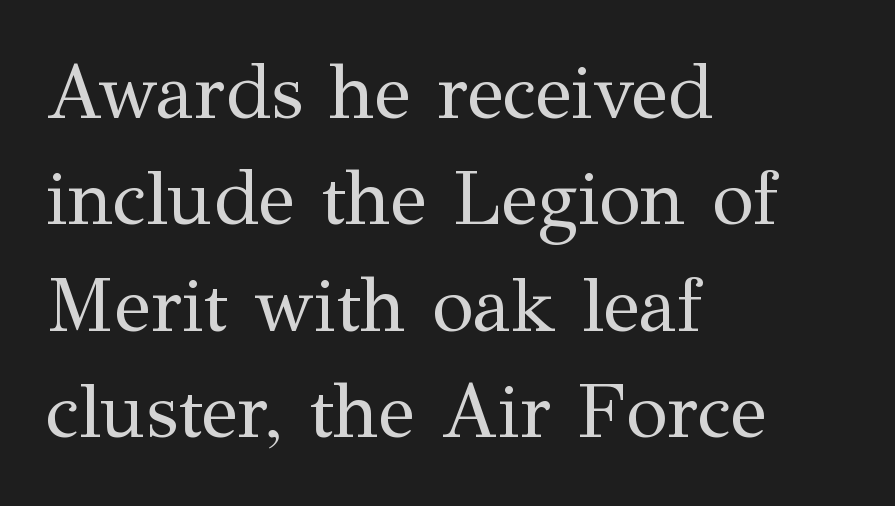
Q: Is the text bold? A: No.
Q: Is the text italic (slanted)? A: No, it is upright.
Q: Is the typeface a serif or a sans-serif typeface? A: Serif.
Q: Is the text underlined? A: No.
Q: How is the paragraph aligned? A: Left-aligned.
Q: Is the spacing between letters normal or unusually wide? A: Normal.
Q: Is the spacing between lines tight, normal or loose? A: Normal.
Q: Width (condensed, normal, or wide)? A: Normal.
Q: Stroke contrast? A: Medium.
Q: x-height? A: Medium.
Q: Monospaced? A: No.
